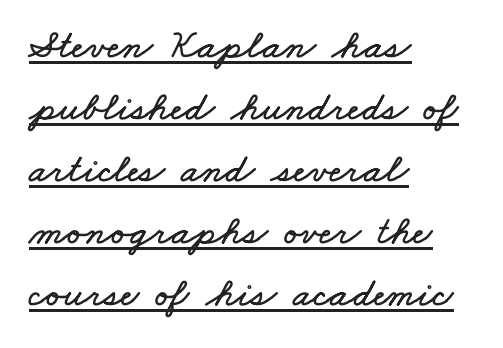
Q: Is the text underlined? A: Yes.
Q: How is the paragraph aligned? A: Left-aligned.
Q: Is the spacing between letters normal or unusually wide? A: Normal.
Q: Is the spacing between lines tight, normal or loose? A: Normal.
Q: Width (condensed, normal, or wide)? A: Wide.
Q: Stroke contrast? A: Low.
Q: x-height? A: Small.
Q: Monospaced? A: No.
